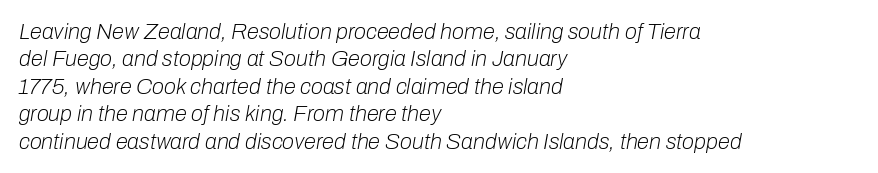
Q: Is the text bold? A: No.
Q: Is the text italic (slanted)? A: Yes, it leans right by about 10 degrees.
Q: Is the text underlined? A: No.
Q: How is the paragraph aligned? A: Left-aligned.
Q: Is the spacing between letters normal or unusually wide? A: Normal.
Q: Is the spacing between lines tight, normal or loose? A: Normal.
